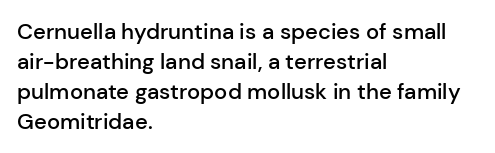
The image shows 22 px text type, upright; set left-aligned, normal line spacing (1.36x), normal letter spacing, not underlined.
